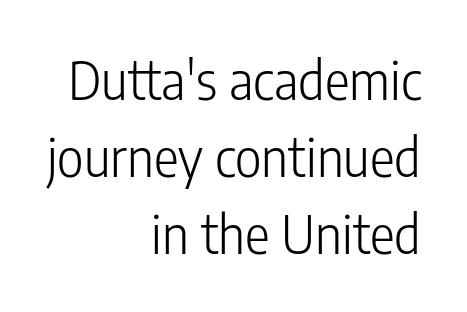
{"serif": "no", "italic": "no", "bold": "no", "weight": "light", "width": "condensed", "stroke_contrast": "low", "x_height": "medium", "monospaced": "no", "underline": "no", "align": "right", "line_spacing": "normal", "line_spacing_ratio": 1.48, "letter_spacing": "normal", "letter_spacing_em": 0.0, "glyph_px": 52}
